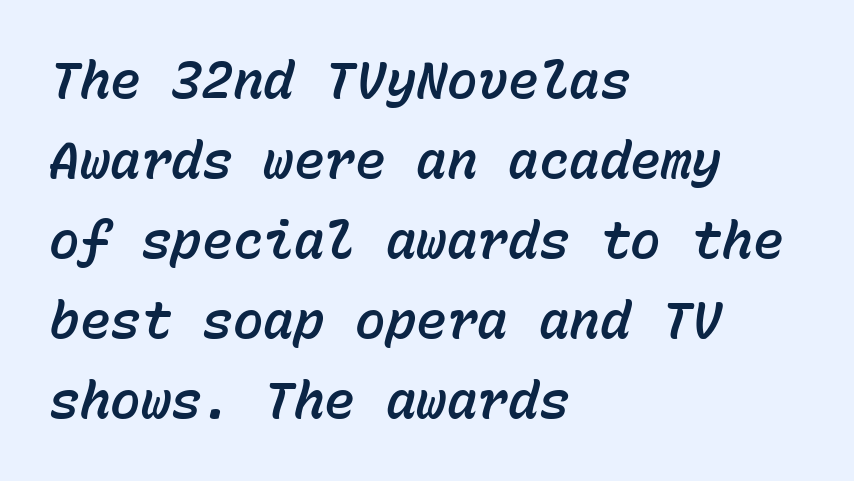
The image shows 51 px text type, italic (leaning right), monospaced; set left-aligned, normal line spacing (1.57x), normal letter spacing, not underlined; low stroke contrast and a medium x-height.
